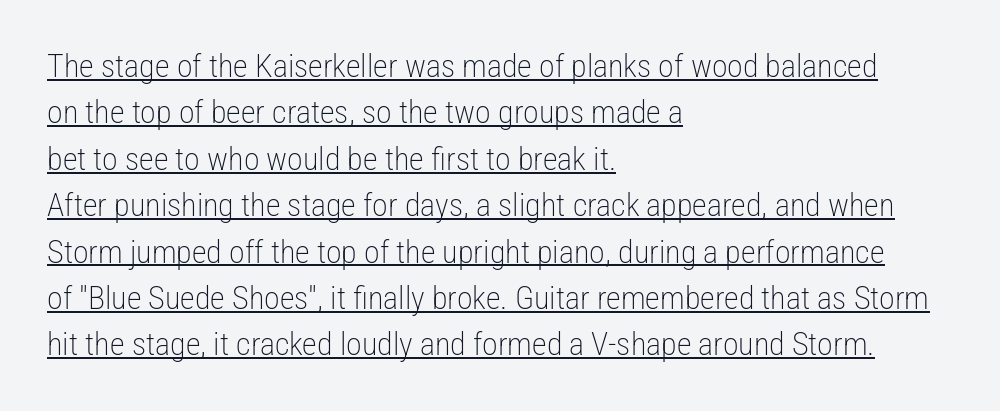
{"serif": "no", "italic": "no", "bold": "no", "weight": "light", "width": "condensed", "stroke_contrast": "low", "x_height": "medium", "monospaced": "no", "underline": "yes", "align": "left", "line_spacing": "normal", "line_spacing_ratio": 1.45, "letter_spacing": "normal", "letter_spacing_em": 0.0, "glyph_px": 32}
